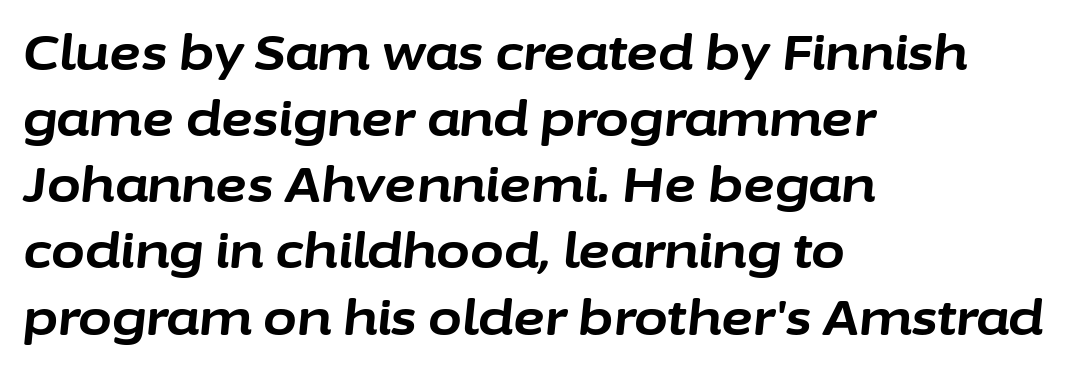
{"italic": "yes", "lean": "right", "slant_degrees": 6, "bold": "yes", "weight": "bold", "width": "normal", "stroke_contrast": "low", "x_height": "medium", "monospaced": "no", "underline": "no", "align": "left", "line_spacing": "normal", "line_spacing_ratio": 1.35, "letter_spacing": "normal", "letter_spacing_em": 0.0, "glyph_px": 49}
